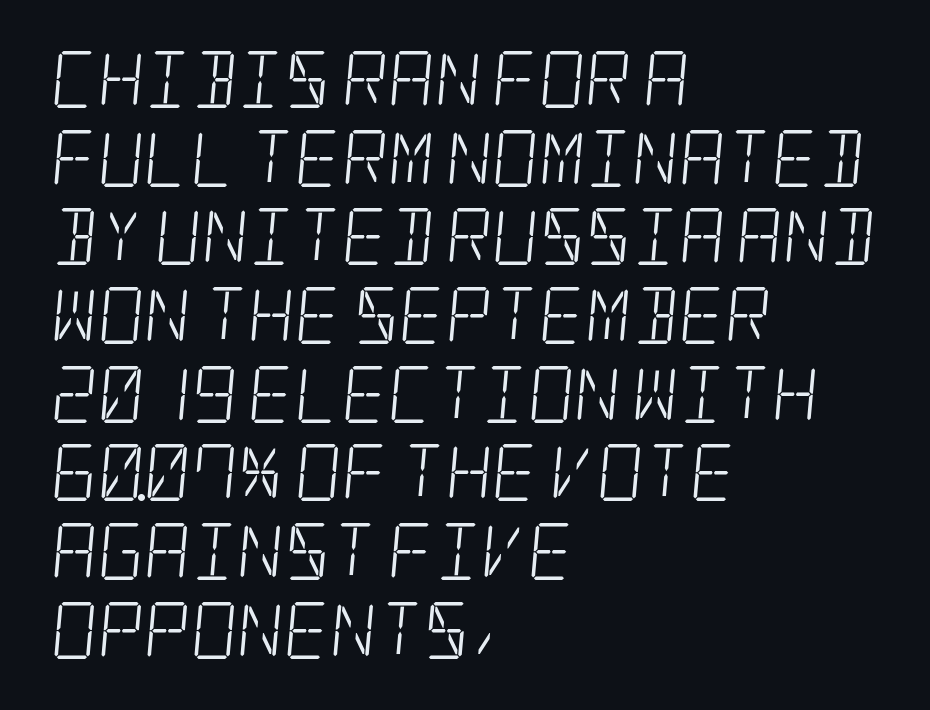
{"serif": "yes", "bold": "no", "weight": "light", "width": "condensed", "stroke_contrast": "low", "x_height": "large", "underline": "no", "align": "left", "line_spacing": "normal", "line_spacing_ratio": 1.38, "letter_spacing": "normal", "letter_spacing_em": 0.0, "glyph_px": 57}
